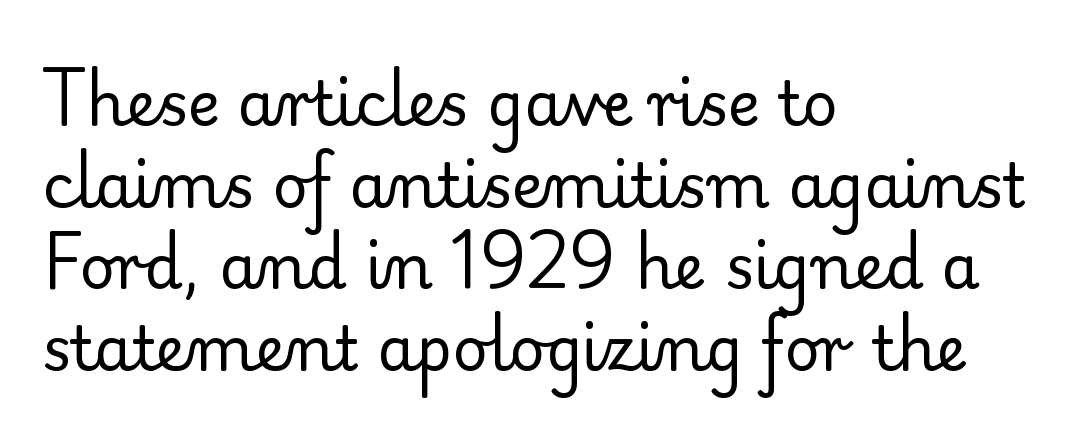
Q: Is the text bold? A: No.
Q: Is the text italic (slanted)? A: No, it is upright.
Q: Is the typeface a serif or a sans-serif typeface? A: Serif.
Q: Is the text underlined? A: No.
Q: How is the paragraph aligned? A: Left-aligned.
Q: Is the spacing between letters normal or unusually wide? A: Normal.
Q: Is the spacing between lines tight, normal or loose? A: Normal.
Q: Width (condensed, normal, or wide)? A: Normal.
Q: Stroke contrast? A: Low.
Q: x-height? A: Small.
Q: Monospaced? A: No.
